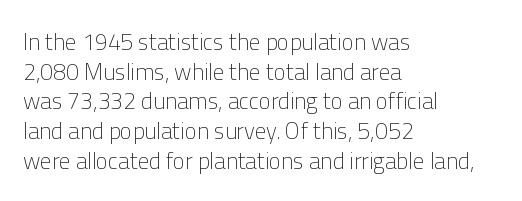
The lines sit at an ordinary, default distance from one another. The rag falls on the right side of this text block. The characters are drawn with everyday or finer stroke widths. Descender tails drop into unmarked territory.
